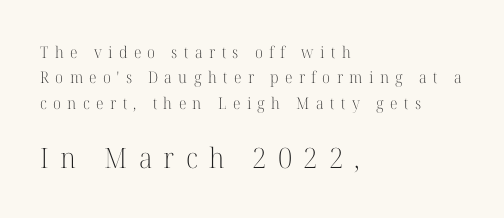
{"serif": "yes", "italic": "no", "bold": "no", "weight": "light", "width": "normal", "stroke_contrast": "high", "x_height": "medium", "monospaced": "no", "underline": "no", "align": "left", "line_spacing": "normal", "line_spacing_ratio": 1.58, "letter_spacing": "wide", "letter_spacing_em": 0.4, "larger_block": "second", "size_ratio": 1.75, "glyph_px": 28}
